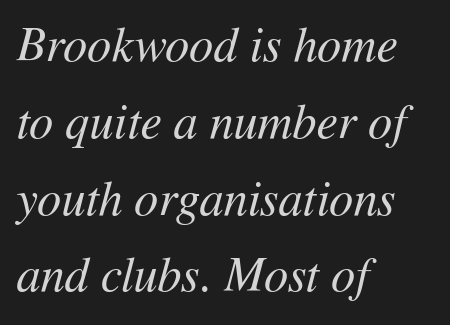
{"italic": "yes", "lean": "right", "slant_degrees": 11, "bold": "no", "weight": "regular", "width": "normal", "stroke_contrast": "medium", "x_height": "medium", "monospaced": "no", "underline": "no", "align": "left", "line_spacing": "normal", "line_spacing_ratio": 1.6, "letter_spacing": "normal", "letter_spacing_em": 0.0, "glyph_px": 48}
